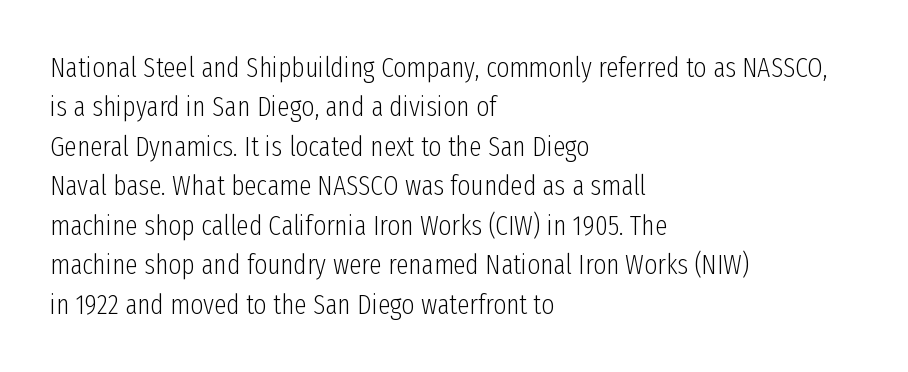
Bold? No — there's no thickening of the strokes. This is the regular roman posture of the typeface. A typesetter would call this zero additional tracking. Quick note: underline off. Line beginnings align vertically; line endings do not.
